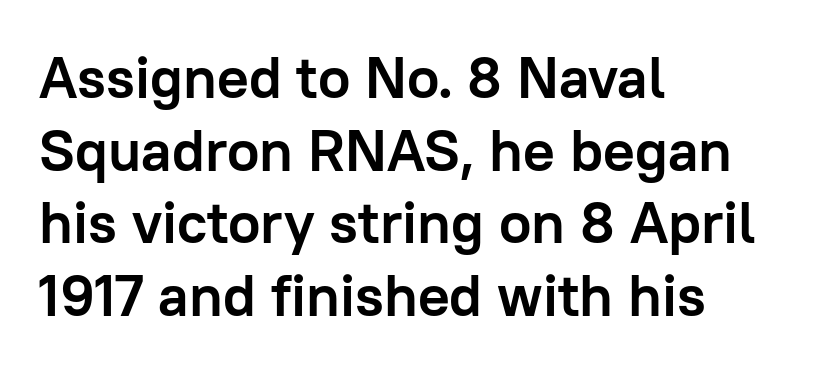
{"serif": "no", "italic": "no", "bold": "yes", "weight": "semibold", "width": "normal", "stroke_contrast": "low", "x_height": "medium", "monospaced": "no", "underline": "no", "align": "left", "line_spacing_ratio": 1.23, "letter_spacing": "normal", "letter_spacing_em": 0.0, "glyph_px": 59}
